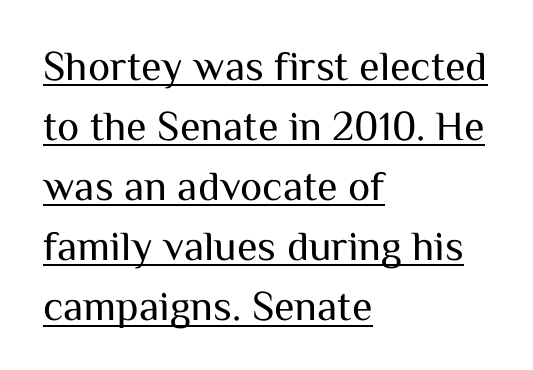
Q: Is the text bold? A: No.
Q: Is the text italic (slanted)? A: No, it is upright.
Q: Is the typeface a serif or a sans-serif typeface? A: Sans-serif.
Q: Is the text underlined? A: Yes.
Q: How is the paragraph aligned? A: Left-aligned.
Q: Is the spacing between letters normal or unusually wide? A: Normal.
Q: Is the spacing between lines tight, normal or loose? A: Normal.
Q: Width (condensed, normal, or wide)? A: Normal.
Q: Stroke contrast? A: Medium.
Q: x-height? A: Medium.
Q: Monospaced? A: No.
